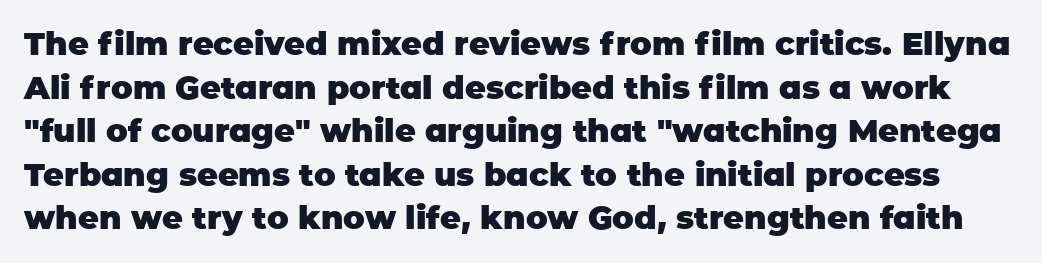
Q: Is the text bold? A: Yes.
Q: Is the text italic (slanted)? A: No, it is upright.
Q: Is the typeface a serif or a sans-serif typeface? A: Sans-serif.
Q: Is the text underlined? A: No.
Q: Is the spacing between letters normal or unusually wide? A: Normal.
Q: Is the spacing between lines tight, normal or loose? A: Normal.
Q: Width (condensed, normal, or wide)? A: Normal.
Q: Stroke contrast? A: Low.
Q: x-height? A: Large.
Q: Monospaced? A: No.
